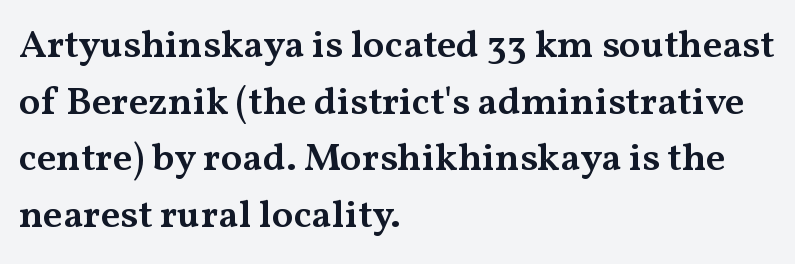
Q: Is the text bold? A: Semi-bold.
Q: Is the text italic (slanted)? A: No, it is upright.
Q: Is the typeface a serif or a sans-serif typeface? A: Serif.
Q: Is the text underlined? A: No.
Q: How is the paragraph aligned? A: Left-aligned.
Q: Is the spacing between letters normal or unusually wide? A: Normal.
Q: Is the spacing between lines tight, normal or loose? A: Normal.
Q: Width (condensed, normal, or wide)? A: Wide.
Q: Stroke contrast? A: Medium.
Q: x-height? A: Medium.
Q: Monospaced? A: No.
